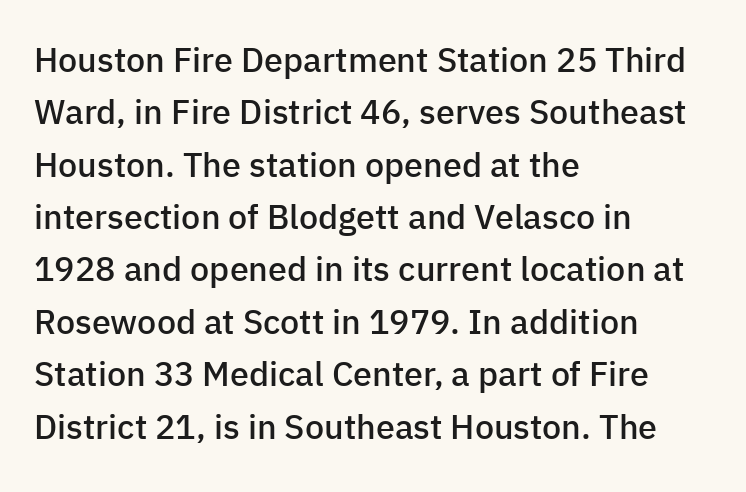
The image shows 34 px semibold sans-serif type, upright; set left-aligned, normal line spacing (1.54x), normal letter spacing, not underlined; low stroke contrast and a medium x-height.
